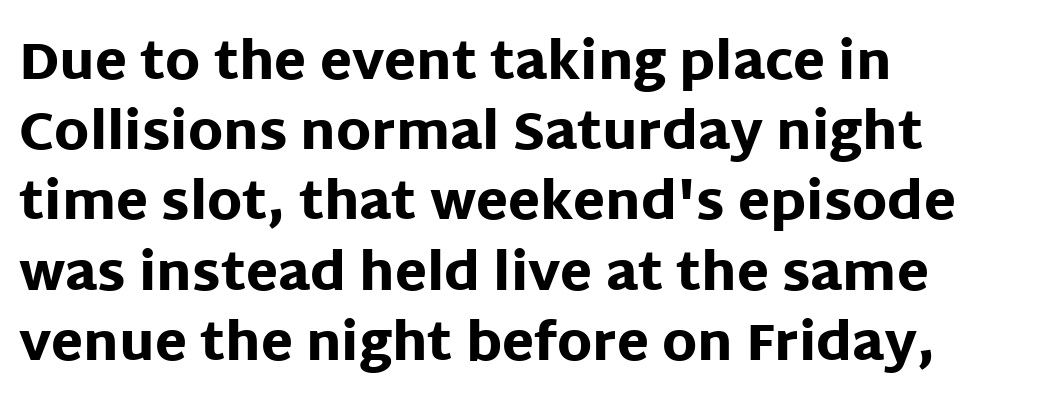
The image shows 52 px heavy sans-serif type, upright; set left-aligned, normal line spacing (1.35x), normal letter spacing, not underlined; low stroke contrast and a large x-height.
